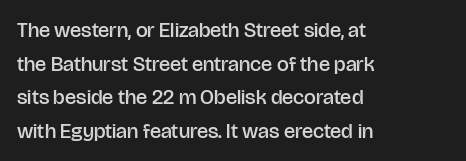
The image shows 21 px text type, upright; set left-aligned, normal line spacing (1.6x), normal letter spacing, not underlined.
